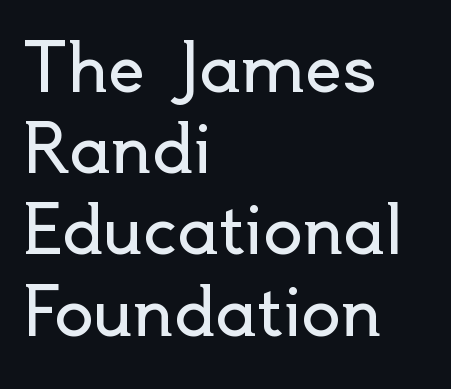
The image shows 65 px regular-weight sans-serif type, upright; set left-aligned, normal line spacing (1.25x), normal letter spacing, not underlined; a small x-height.
